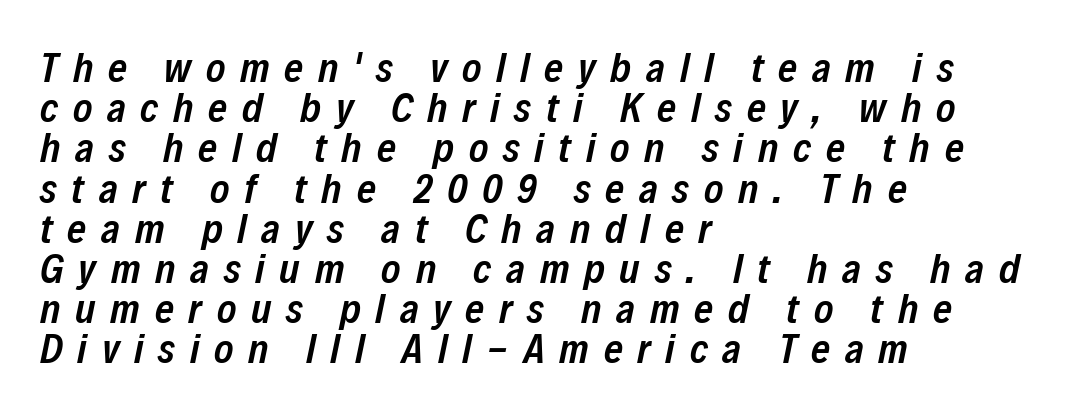
The image shows 41 px semibold, condensed type, italic (leaning right); set left-aligned, tight line spacing (0.98x), unusually wide letter spacing (+0.36 em), not underlined; low stroke contrast and a medium x-height.
